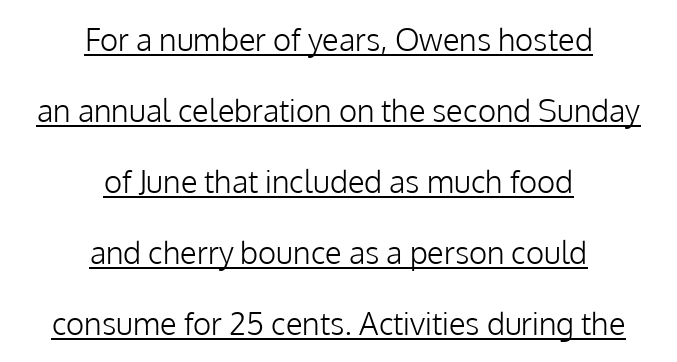
Q: Is the text bold? A: No.
Q: Is the text italic (slanted)? A: No, it is upright.
Q: Is the typeface a serif or a sans-serif typeface? A: Sans-serif.
Q: Is the text underlined? A: Yes.
Q: How is the paragraph aligned? A: Centered.
Q: Is the spacing between letters normal or unusually wide? A: Normal.
Q: Is the spacing between lines tight, normal or loose? A: Loose.
Q: Width (condensed, normal, or wide)? A: Normal.
Q: Stroke contrast? A: Low.
Q: x-height? A: Medium.
Q: Monospaced? A: No.
